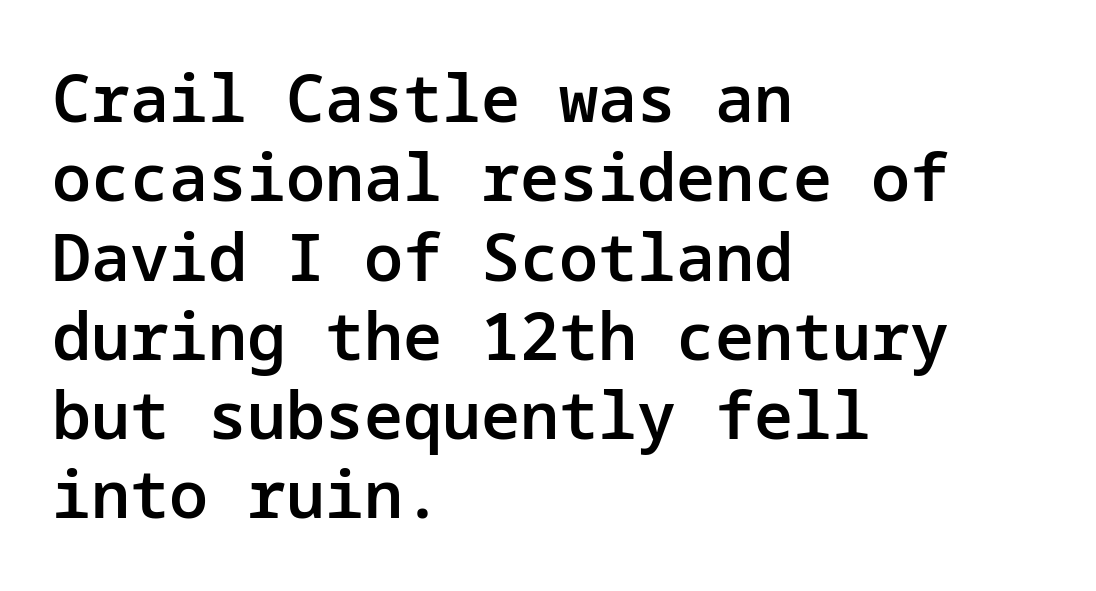
Bare-footed words on every line. I'd call this a sans setting — the letters go barefoot. You can tell it's not italic because the verticals are truly vertical. Compared with an ordinary text face, these strokes are moderately heavier — a semibold. Teacher's note: observe the even left margin — that is flush-left alignment. This rendering leaves character spacing at its baseline value.
